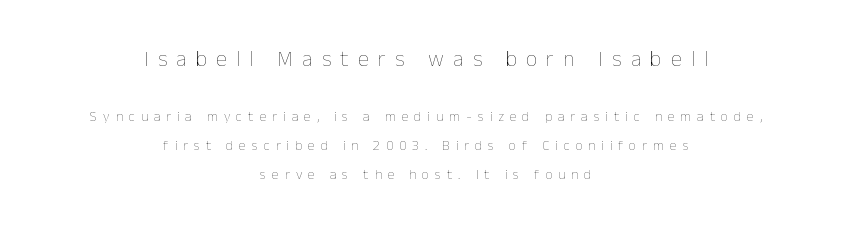
Q: Is the text bold? A: No.
Q: Is the text italic (slanted)? A: No, it is upright.
Q: Is the text underlined? A: No.
Q: How is the paragraph aligned? A: Centered.
Q: Is the spacing between letters normal or unusually wide? A: Unusually wide.
Q: Is the spacing between lines tight, normal or loose? A: Loose.
Q: Which block of text is set in a larger size, the first (top) or the second (bottom)? A: The first (top) one.
